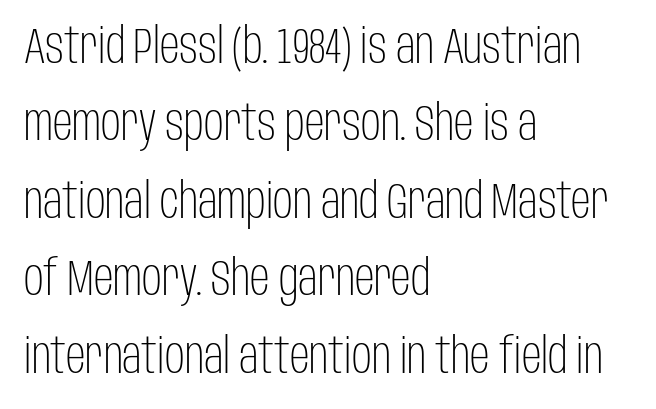
The glyphs are unaccompanied by any horizontal stroke below them. The font is comparable to plain body text, perhaps lighter. These lines are rendered in a variable-pitch font. Students, observe: this is what conventionally led text looks like.
